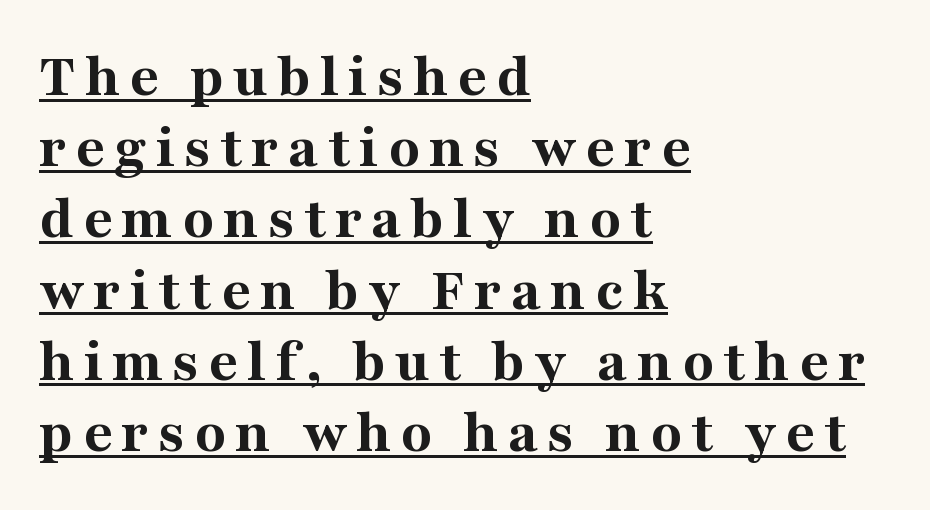
One-word summary of the alignment: left. The face used here appears with an underline applied. Spacing verdict: proportional, widths tailored to each character. Baseline-to-baseline distance is barely more than the letter height.
